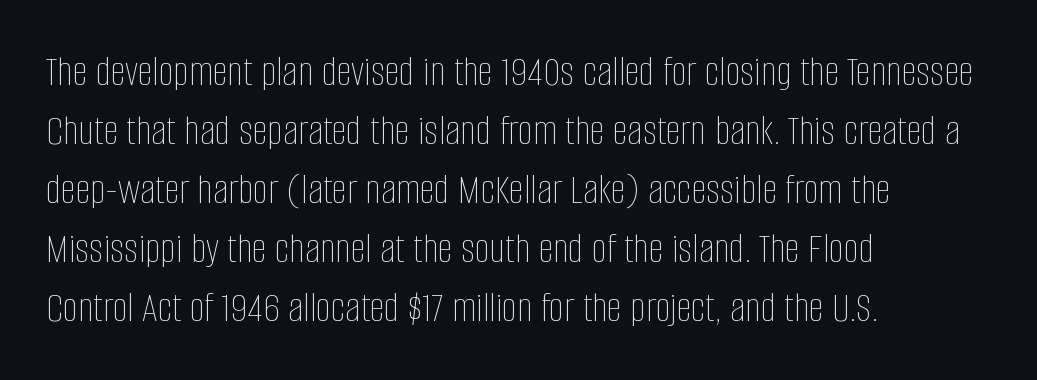
{"italic": "no", "bold": "no", "weight": "thin", "width": "condensed", "stroke_contrast": "low", "x_height": "large", "monospaced": "no", "underline": "no", "align": "left", "line_spacing": "normal", "line_spacing_ratio": 1.37, "letter_spacing": "normal", "letter_spacing_em": 0.0, "glyph_px": 43}
